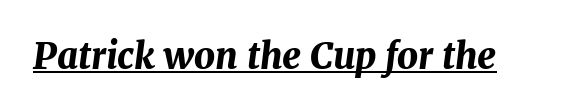
Honestly, the letter spacing is just normal — you wouldn't notice it. Does the lettering tilt? It does — this is italic. Set as a true bold cut, around the 700 mark. The words here are underlined. Note the varied advance widths — an 'i' is clearly narrower than an 'm'.
